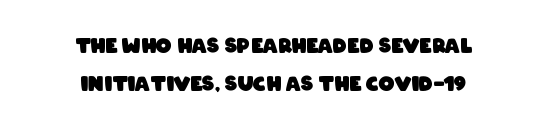
The image shows 20 px bold type; set centered, loose line spacing (1.91x), normal letter spacing, not underlined.
